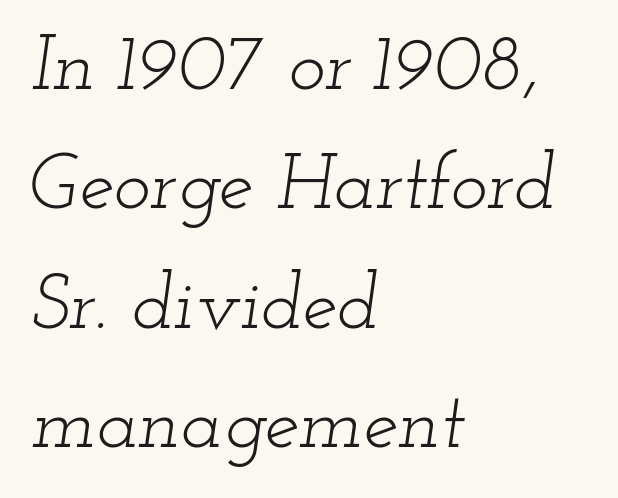
A typesetter would mark this as italic. You could call the tracking neutral — neither tight nor loose. Notice how descenders clear the ascenders below comfortably — that's standard leading. You can tell from the footed stems that serif type was used. Do the characters align in a grid? No, the font is proportional.
